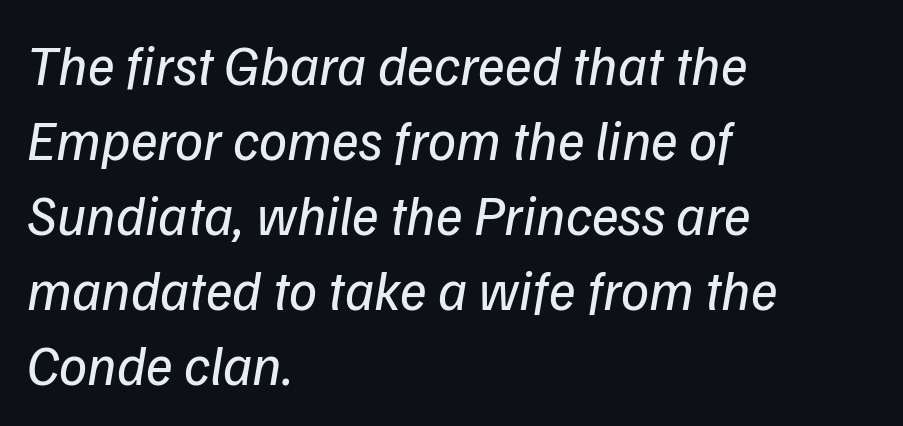
{"italic": "yes", "lean": "right", "slant_degrees": 9, "bold": "no", "weight": "regular", "width": "normal", "stroke_contrast": "low", "x_height": "medium", "monospaced": "no", "underline": "no", "align": "left", "line_spacing": "normal", "line_spacing_ratio": 1.34, "letter_spacing": "normal", "letter_spacing_em": 0.0, "glyph_px": 56}
